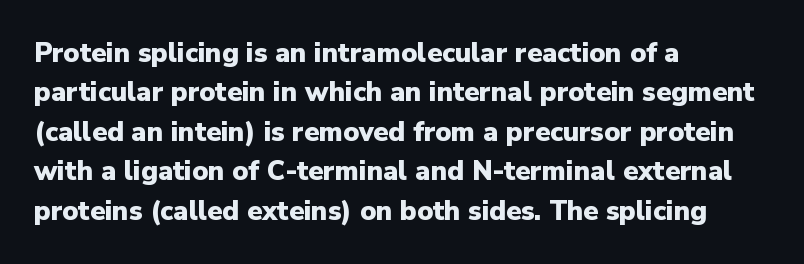
Q: Is the text bold? A: Yes.
Q: Is the text italic (slanted)? A: No, it is upright.
Q: Is the text underlined? A: No.
Q: How is the paragraph aligned? A: Left-aligned.
Q: Is the spacing between letters normal or unusually wide? A: Normal.
Q: Is the spacing between lines tight, normal or loose? A: Normal.
